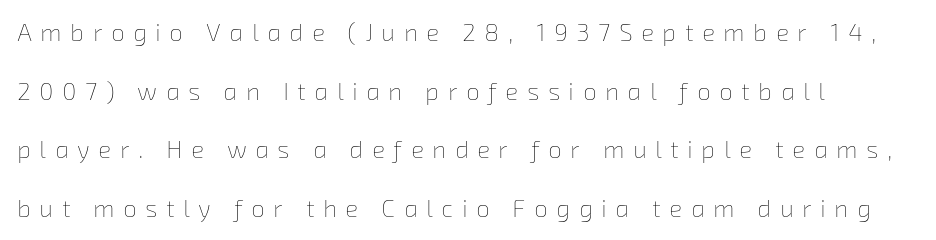
Q: Is the text bold? A: No.
Q: Is the text underlined? A: No.
Q: How is the paragraph aligned? A: Left-aligned.
Q: Is the spacing between letters normal or unusually wide? A: Unusually wide.
Q: Is the spacing between lines tight, normal or loose? A: Loose.
